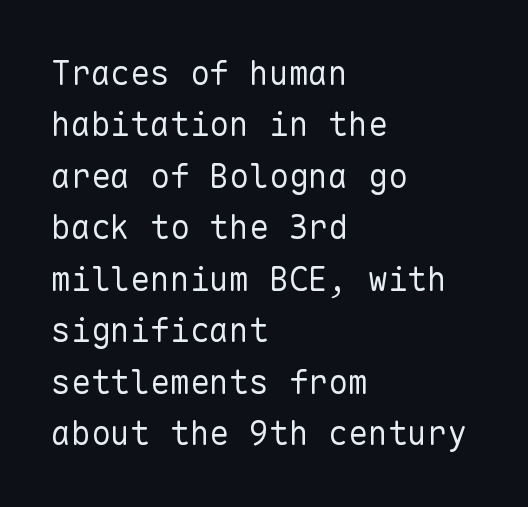
{"serif": "no", "italic": "no", "bold": "no", "weight": "regular", "width": "normal", "stroke_contrast": "low", "x_height": "medium", "monospaced": "yes", "underline": "no", "align": "left", "line_spacing": "normal", "line_spacing_ratio": 1.56, "letter_spacing": "normal", "letter_spacing_em": 0.0, "glyph_px": 33}
